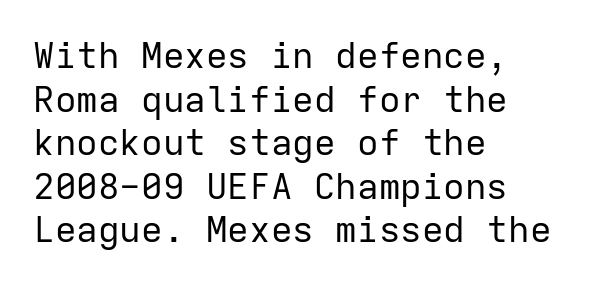
Any mark beneath the type? The region is blank. Stroke mass is kept to a normal reading level or below. Notice how the stems are strictly vertical — no italics here. How are the letters spaced? Ordinarily, with no added tracking. Teacher's note: observe the even left margin — that is flush-left alignment.
